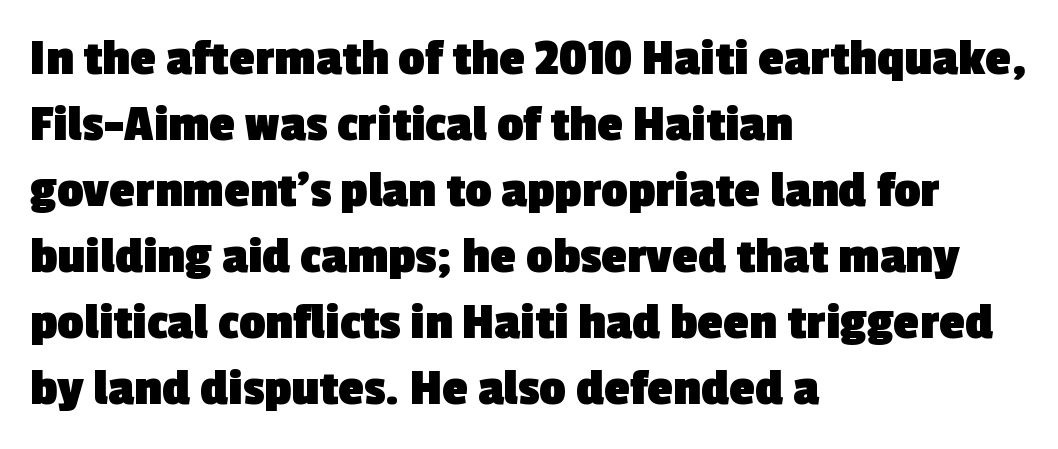
The image shows 52 px heavy sans-serif type; set left-aligned, normal line spacing (1.27x), normal letter spacing, not underlined; a medium x-height.
